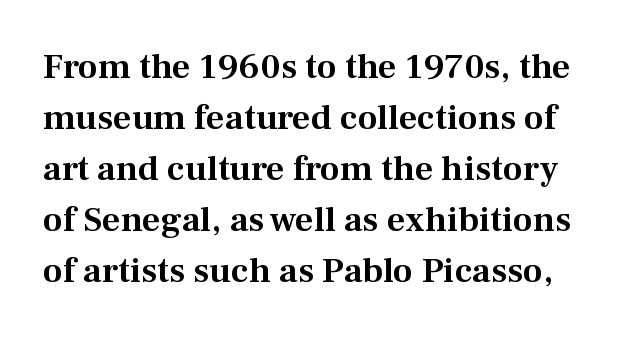
{"serif": "yes", "italic": "no", "width": "normal", "stroke_contrast": "medium", "x_height": "medium", "monospaced": "no", "underline": "no", "line_spacing": "normal", "line_spacing_ratio": 1.42, "letter_spacing": "normal", "letter_spacing_em": 0.0, "glyph_px": 36}
